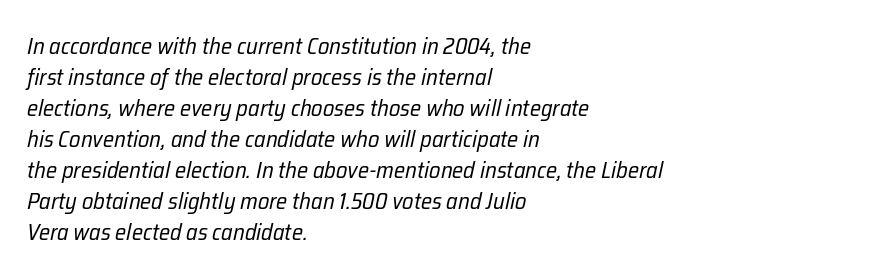
{"italic": "yes", "lean": "right", "slant_degrees": 12, "bold": "no", "underline": "no", "align": "left", "line_spacing": "normal", "line_spacing_ratio": 1.35, "letter_spacing": "normal", "letter_spacing_em": 0.0, "glyph_px": 23}
